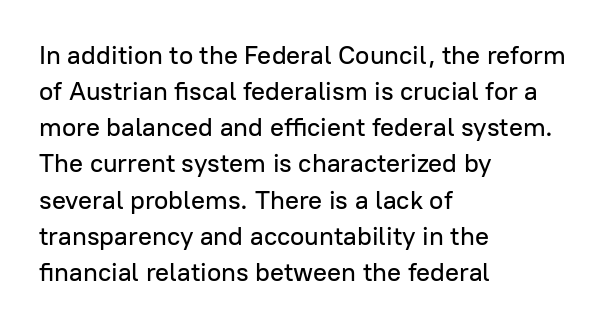
A typesetter would mark this as roman, not italic. Every row of glyphs begins at an identical x-position on the left. Descenders are the only things crossing below the line. Horizontal bands of white between lines are of average thickness.
